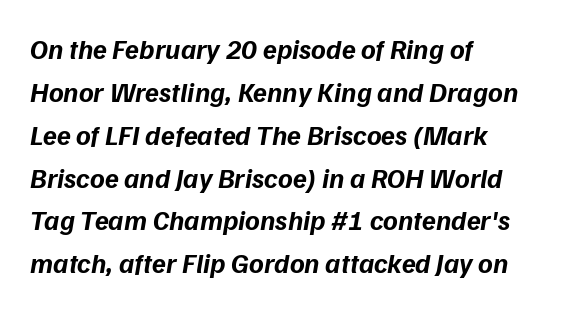
{"serif": "no", "bold": "yes", "weight": "bold", "width": "normal", "stroke_contrast": "low", "x_height": "medium", "monospaced": "no", "underline": "no", "align": "left", "line_spacing": "normal", "line_spacing_ratio": 1.53, "letter_spacing": "normal", "letter_spacing_em": 0.0, "glyph_px": 28}
